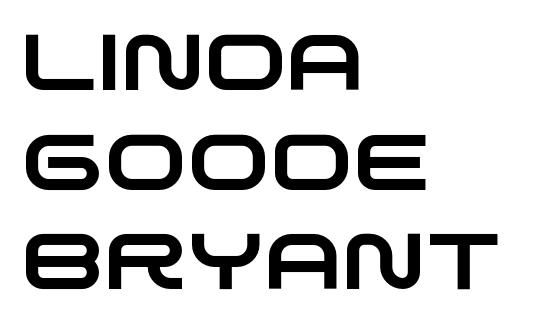
Q: Is the typeface a serif or a sans-serif typeface? A: Sans-serif.
Q: Is the text underlined? A: No.
Q: How is the paragraph aligned? A: Left-aligned.
Q: Is the spacing between letters normal or unusually wide? A: Normal.
Q: Is the spacing between lines tight, normal or loose? A: Normal.
Q: Width (condensed, normal, or wide)? A: Wide.
Q: Stroke contrast? A: Low.
Q: x-height? A: Large.
Q: Monospaced? A: No.
